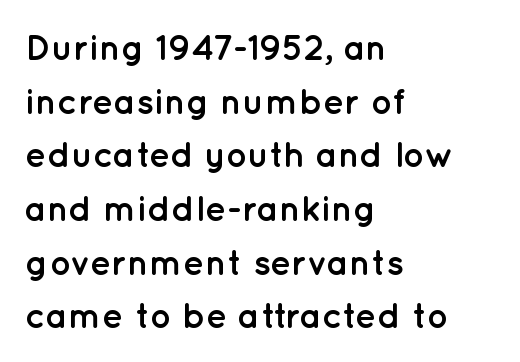
{"serif": "no", "italic": "no", "bold": "yes", "weight": "semibold", "width": "normal", "stroke_contrast": "low", "x_height": "medium", "monospaced": "no", "underline": "no", "align": "left", "line_spacing": "normal", "line_spacing_ratio": 1.49, "letter_spacing": "normal", "letter_spacing_em": 0.0, "glyph_px": 36}
